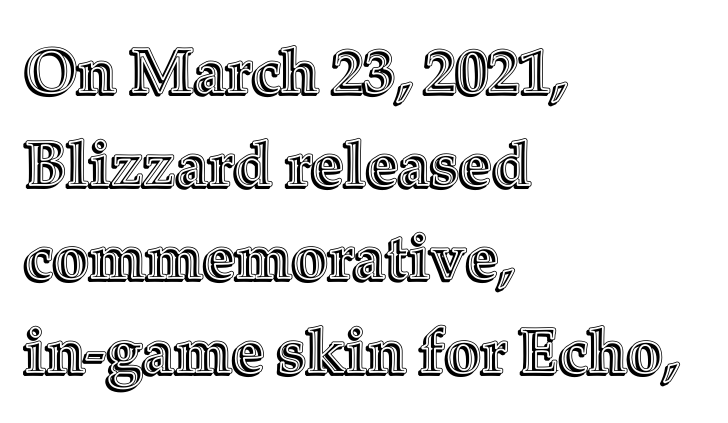
{"italic": "no", "width": "normal", "x_height": "medium", "monospaced": "no", "underline": "no", "align": "left", "line_spacing": "normal", "line_spacing_ratio": 1.48, "letter_spacing": "normal", "letter_spacing_em": 0.0, "glyph_px": 63}
